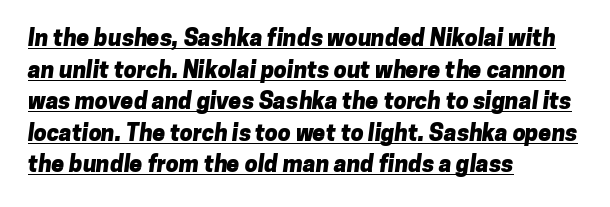
{"bold": "yes", "underline": "yes", "align": "left", "line_spacing": "normal", "line_spacing_ratio": 1.37, "letter_spacing": "normal", "letter_spacing_em": 0.0, "glyph_px": 23}
